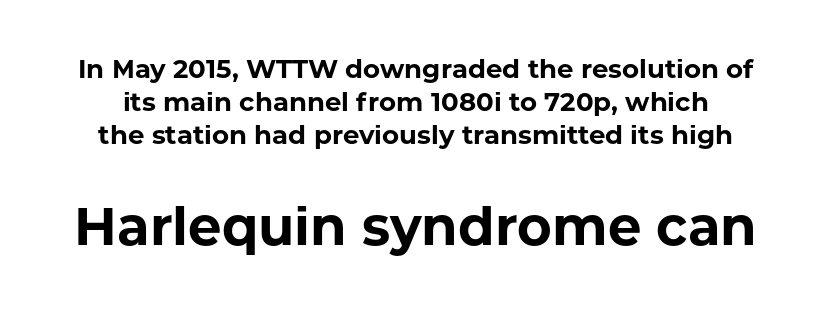
The image shows 53 px bold sans-serif type, upright; set normal line spacing (1.27x), normal letter spacing, not underlined; the second (bottom) block is 2.04x larger; low stroke contrast and a medium x-height.
